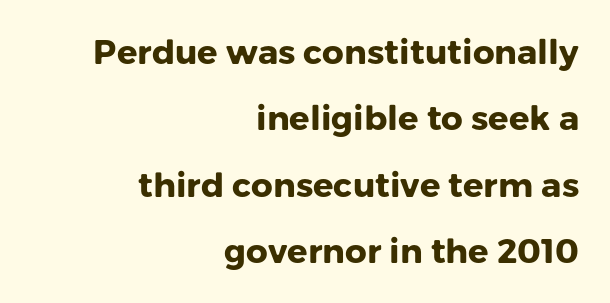
{"serif": "no", "italic": "no", "bold": "yes", "weight": "heavy", "width": "normal", "stroke_contrast": "low", "x_height": "medium", "monospaced": "no", "underline": "no", "align": "right", "line_spacing": "loose", "line_spacing_ratio": 1.95, "letter_spacing": "normal", "letter_spacing_em": 0.0, "glyph_px": 34}
